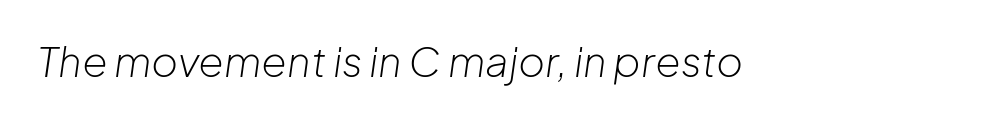
Bold? No — there's no thickening of the strokes. The string is rendered with underlining switched off. Students, note that the glyphs here touch the page at normal intervals. Posture: slanted. Proportional: the letters do not fall into vertical columns.
